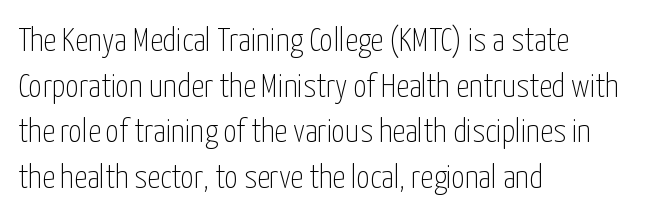
The image shows 33 px thin, condensed sans-serif type, upright; set left-aligned, normal line spacing (1.38x), normal letter spacing, not underlined; low stroke contrast and a medium x-height.
